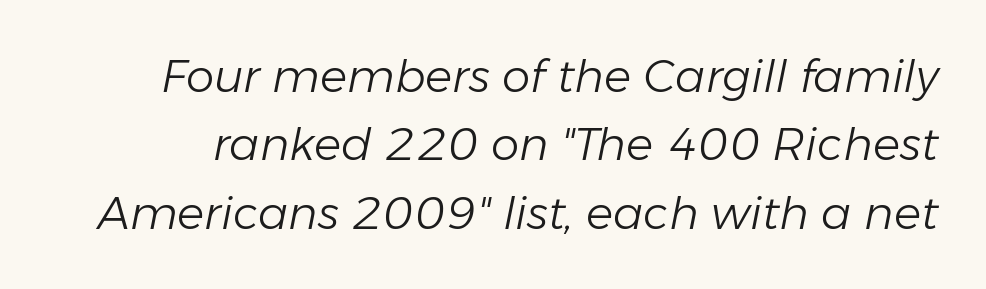
The image shows 45 px light type, italic (leaning right); set normal line spacing (1.52x), normal letter spacing, not underlined; low stroke contrast and a medium x-height.
